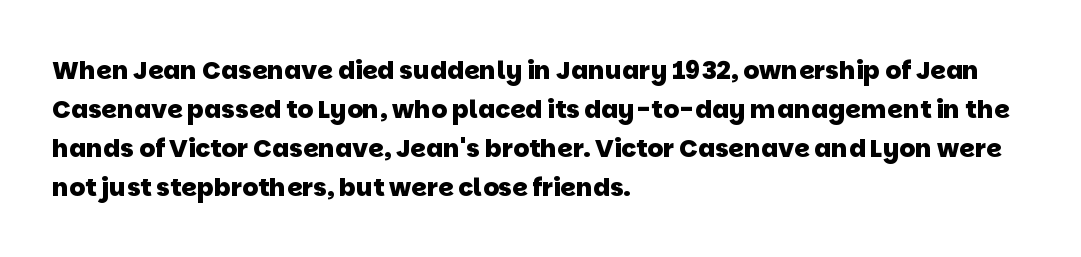
{"bold": "yes", "underline": "no", "align": "left", "line_spacing": "normal", "line_spacing_ratio": 1.56, "letter_spacing": "normal", "letter_spacing_em": 0.0, "glyph_px": 25}
